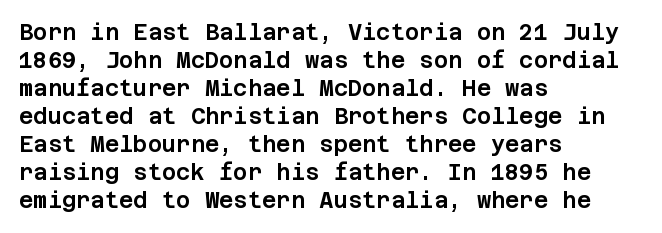
The image shows 22 px text type, upright; set left-aligned, normal line spacing (1.27x), normal letter spacing, not underlined.
